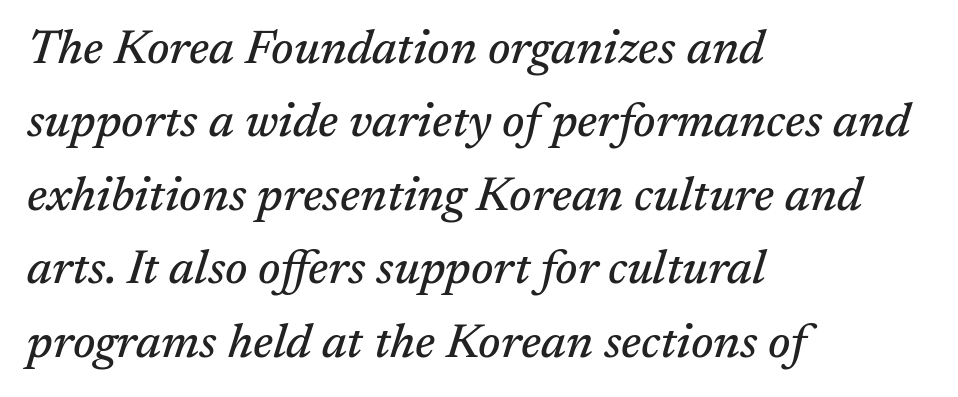
Q: Is the text italic (slanted)? A: Yes, it leans right by about 17 degrees.
Q: Is the typeface a serif or a sans-serif typeface? A: Serif.
Q: Is the text underlined? A: No.
Q: How is the paragraph aligned? A: Left-aligned.
Q: Is the spacing between letters normal or unusually wide? A: Normal.
Q: Is the spacing between lines tight, normal or loose? A: Normal.
Q: Width (condensed, normal, or wide)? A: Normal.
Q: Stroke contrast? A: Medium.
Q: x-height? A: Medium.
Q: Monospaced? A: No.
